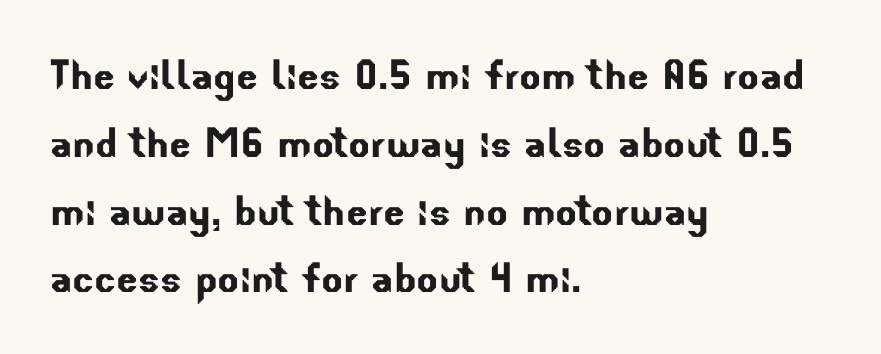
The image shows 51 px sans-serif type; set left-aligned, normal line spacing (1.33x), normal letter spacing, not underlined; low stroke contrast and a small x-height.
